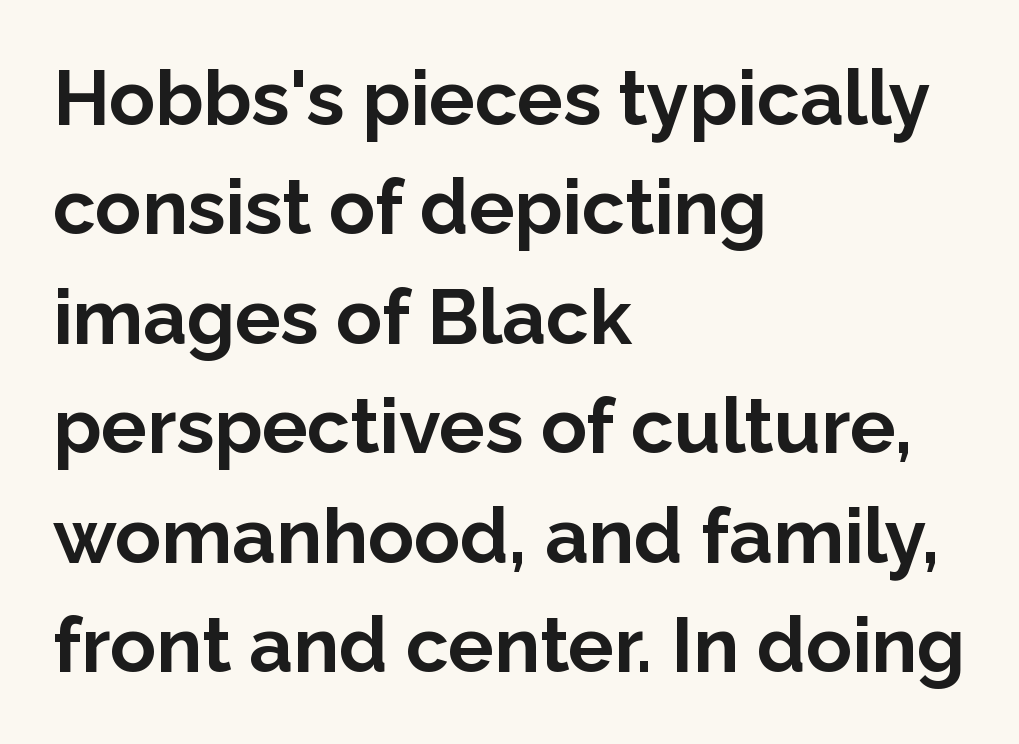
Q: Is the text bold? A: Yes.
Q: Is the text italic (slanted)? A: No, it is upright.
Q: Is the typeface a serif or a sans-serif typeface? A: Sans-serif.
Q: Is the text underlined? A: No.
Q: How is the paragraph aligned? A: Left-aligned.
Q: Is the spacing between letters normal or unusually wide? A: Normal.
Q: Is the spacing between lines tight, normal or loose? A: Normal.
Q: Width (condensed, normal, or wide)? A: Normal.
Q: Stroke contrast? A: Low.
Q: x-height? A: Medium.
Q: Monospaced? A: No.
